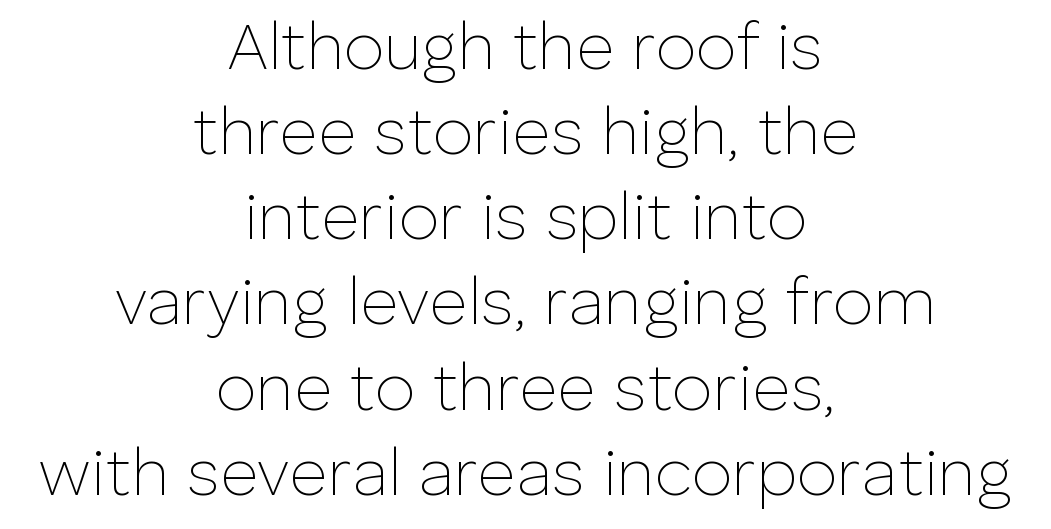
Line starts and ends both wander, symmetrically. Default kerning and tracking; the words read as compact shapes. How would I describe the line gaps? Plain and ordinary. Style check: upright. The gap between lines stays unmarked.
